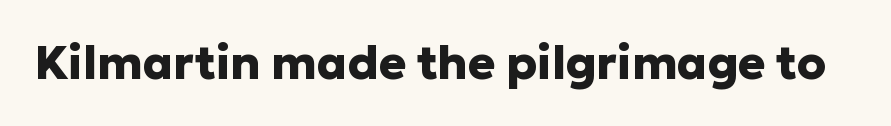
{"serif": "no", "italic": "no", "bold": "yes", "weight": "heavy", "width": "normal", "stroke_contrast": "low", "x_height": "medium", "monospaced": "no", "underline": "no", "letter_spacing": "normal", "letter_spacing_em": 0.0, "glyph_px": 46}
